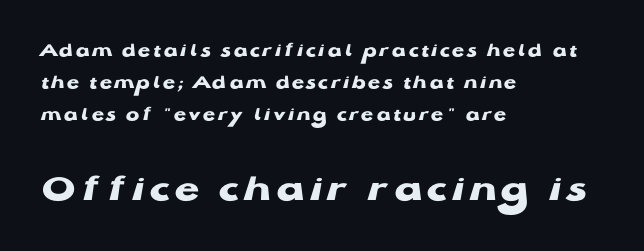
The image shows 40 px heavy, wide sans-serif type, upright; set left-aligned, normal line spacing (1.61x), not underlined; the second (bottom) block is 2.0x larger; low stroke contrast and a medium x-height.
